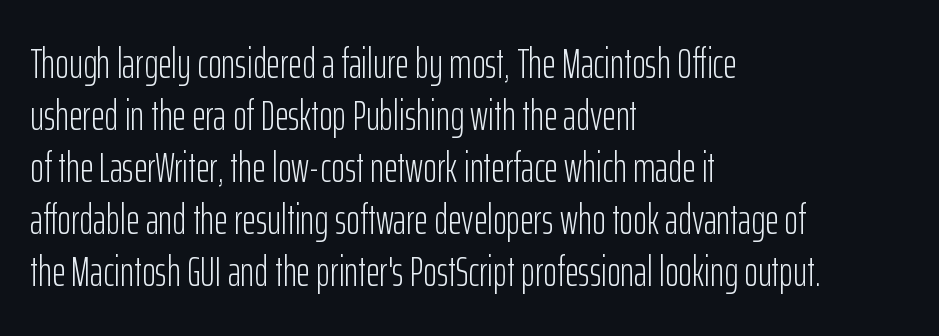
The image shows 42 px light, condensed sans-serif type, upright; set left-aligned, line spacing 1.24x, normal letter spacing, not underlined; low stroke contrast and a medium x-height.
